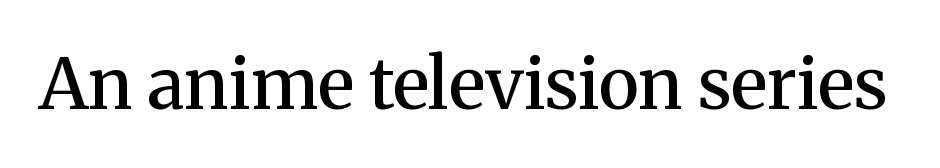
Q: Is the text bold? A: Semi-bold.
Q: Is the text italic (slanted)? A: No, it is upright.
Q: Is the typeface a serif or a sans-serif typeface? A: Serif.
Q: Is the text underlined? A: No.
Q: Is the spacing between letters normal or unusually wide? A: Normal.
Q: Width (condensed, normal, or wide)? A: Normal.
Q: Stroke contrast? A: Medium.
Q: x-height? A: Medium.
Q: Monospaced? A: No.
